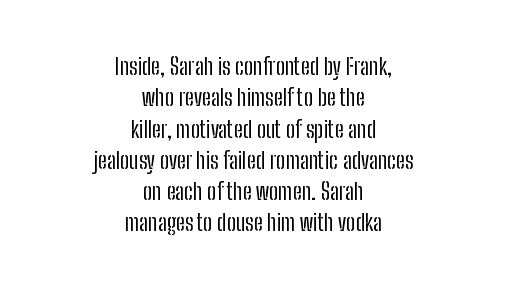
Q: Is the text bold? A: No.
Q: Is the text italic (slanted)? A: No, it is upright.
Q: Is the text underlined? A: No.
Q: How is the paragraph aligned? A: Centered.
Q: Is the spacing between letters normal or unusually wide? A: Normal.
Q: Is the spacing between lines tight, normal or loose? A: Normal.
